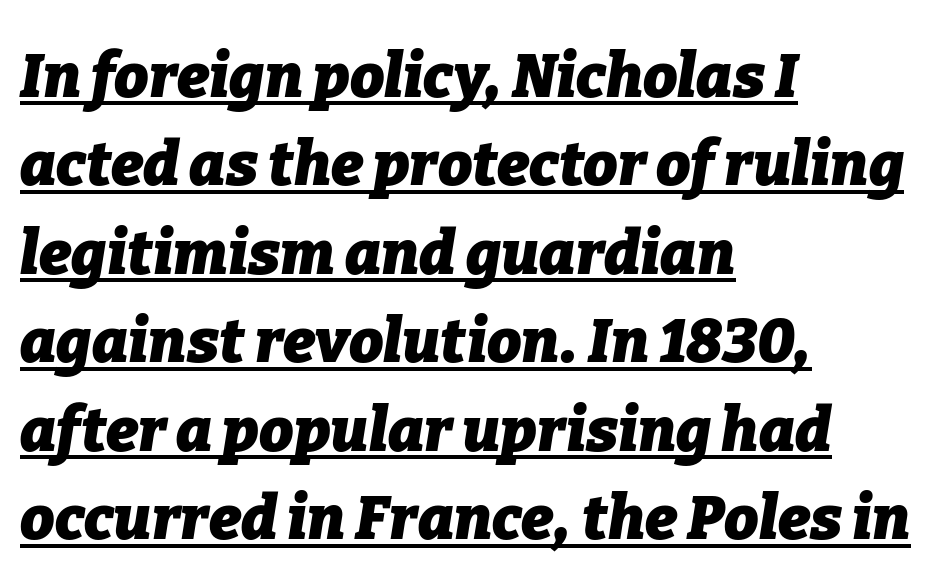
Summary of vertical rhythm: regular, with standard interline spacing. Note the varied advance widths — an 'i' is clearly narrower than an 'm'. The letters sit at their default tracking, neither squeezed nor spread. Would a proofreader flag this as italicized? Yes. Look at the stroke-to-counter ratio: heavy, a bold. Horizontally, the lines are justified to the leading edge only.
